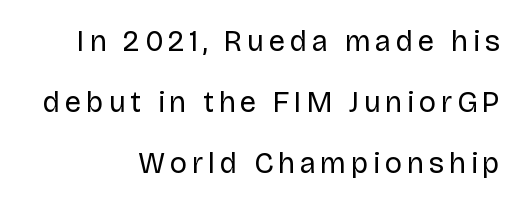
{"serif": "no", "italic": "no", "bold": "no", "weight": "regular", "width": "normal", "stroke_contrast": "low", "x_height": "large", "monospaced": "no", "underline": "no", "align": "right", "line_spacing": "loose", "line_spacing_ratio": 2.11, "glyph_px": 29}
